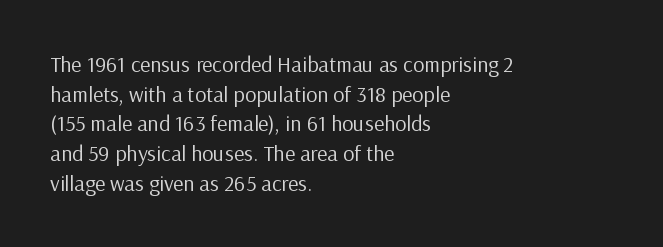
Q: Is the text bold? A: No.
Q: Is the text italic (slanted)? A: No, it is upright.
Q: Is the text underlined? A: No.
Q: How is the paragraph aligned? A: Left-aligned.
Q: Is the spacing between letters normal or unusually wide? A: Normal.
Q: Is the spacing between lines tight, normal or loose? A: Normal.
